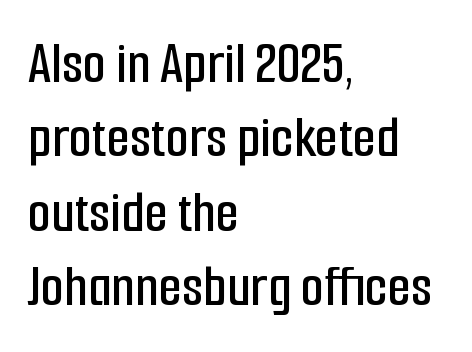
Posture: vertical. These lines keep a tight, regular rhythm from letter to letter. Varying glyph widths throughout — classic text-font behaviour. Horizontally, the lines are justified to the leading edge only.
